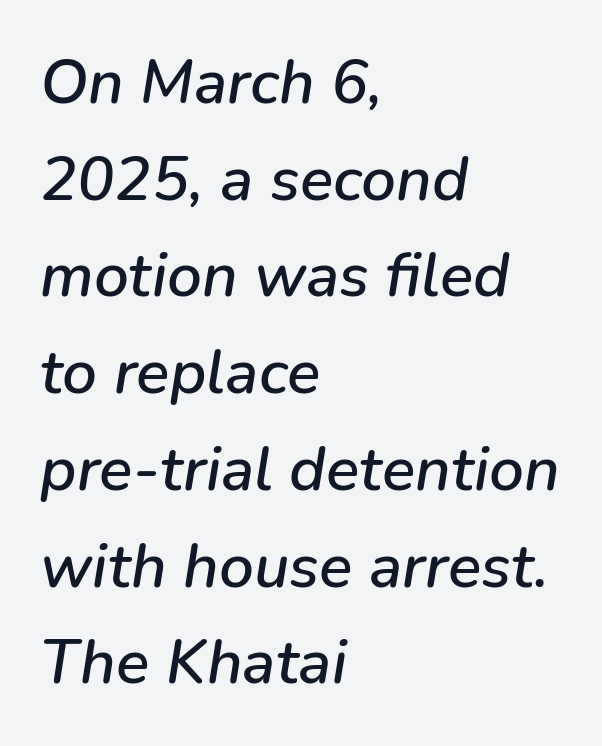
{"italic": "yes", "lean": "right", "slant_degrees": 9, "width": "normal", "stroke_contrast": "low", "x_height": "medium", "monospaced": "no", "underline": "no", "align": "left", "line_spacing": "normal", "line_spacing_ratio": 1.56, "letter_spacing": "normal", "letter_spacing_em": 0.0, "glyph_px": 62}
